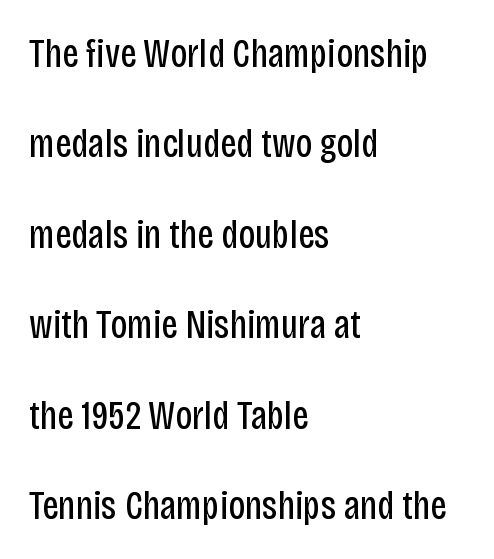
The letters advance in unequal steps, a hallmark of proportional type. Spacing between characters is what you'd get straight out of the box. Bold? No — there's no thickening of the strokes. Lines of text with bare space underneath. Upright lettering throughout. Serifs: no, the terminals of the letterforms are clean.
